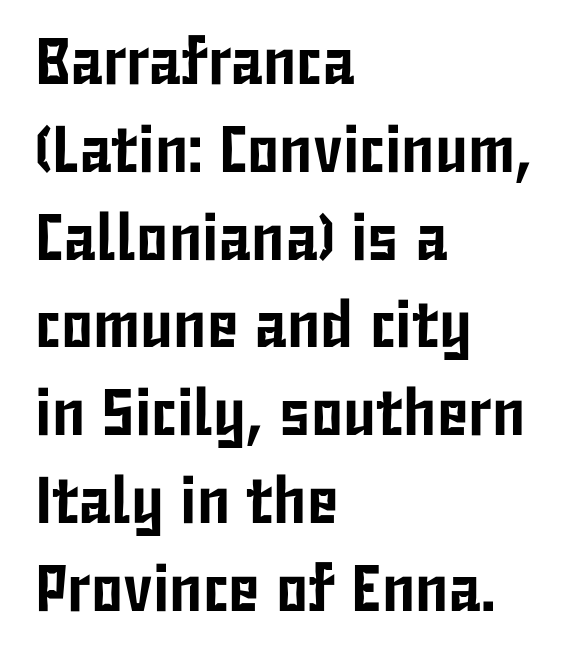
One glance says typical: line gaps are just what's usual. This sample is left-justified, so line endings fall wherever the words run out. The rendering uses natural spacing where letterforms have individual widths. The passage shown is typeset with a sans-serif family. Underlining? Definitely not there.
